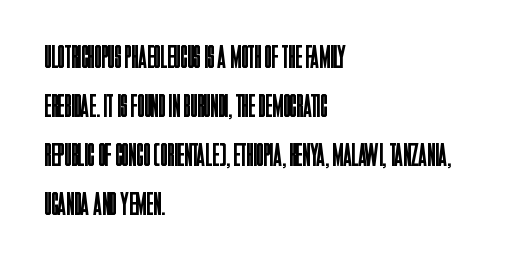
The letters look calm and open, with moderate or lighter stems. Reading down the column, the eye jumps a familiar distance to each next line. Letterform terminals end flat and unadorned throughout the passage. The passage shown is not underscored anywhere.
